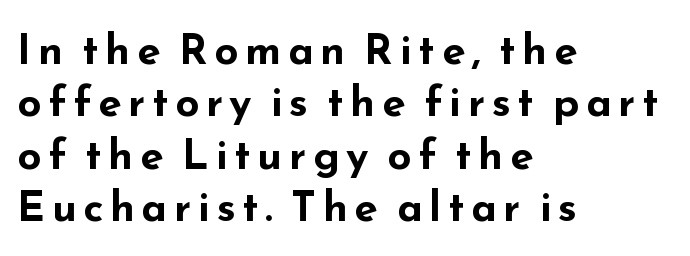
Q: Is the text bold? A: Yes.
Q: Is the text italic (slanted)? A: No, it is upright.
Q: Is the typeface a serif or a sans-serif typeface? A: Sans-serif.
Q: Is the text underlined? A: No.
Q: How is the paragraph aligned? A: Left-aligned.
Q: Is the spacing between lines tight, normal or loose? A: Normal.
Q: Width (condensed, normal, or wide)? A: Wide.
Q: Stroke contrast? A: Low.
Q: x-height? A: Small.
Q: Monospaced? A: No.
